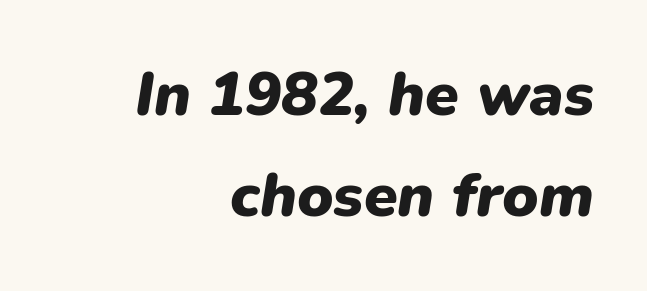
{"italic": "yes", "lean": "right", "slant_degrees": 9, "bold": "yes", "weight": "heavy", "width": "normal", "stroke_contrast": "low", "x_height": "medium", "monospaced": "no", "underline": "no", "align": "right", "line_spacing": "normal", "line_spacing_ratio": 1.65, "letter_spacing": "normal", "letter_spacing_em": 0.0, "glyph_px": 61}
